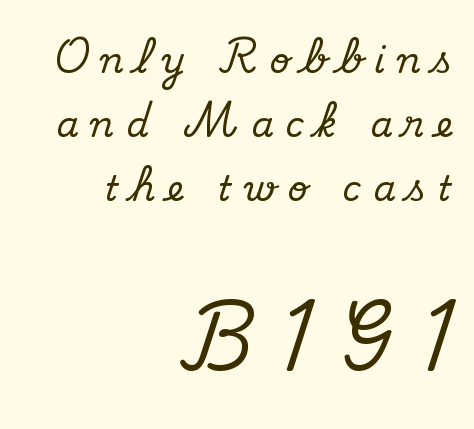
There is plenty of visible air inserted between adjacent glyphs. Is this a sans? No — the strokes have serifs. Note the varied advance widths — an 'i' is clearly narrower than an 'm'.
